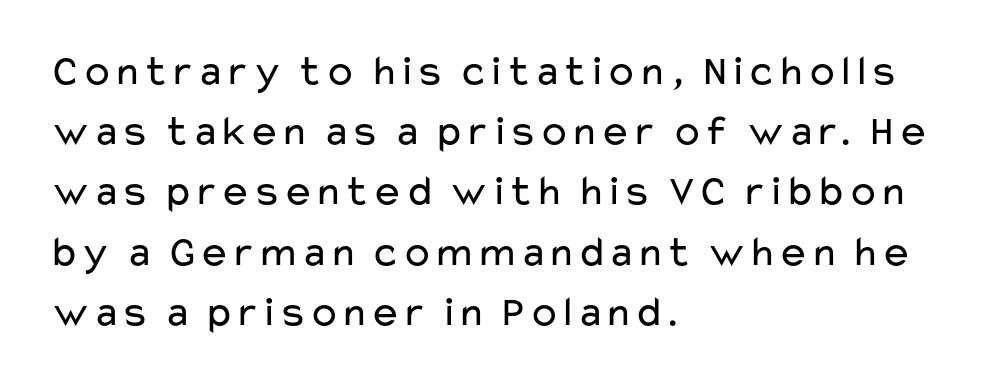
Q: Is the text bold? A: No.
Q: Is the text italic (slanted)? A: No, it is upright.
Q: Is the typeface a serif or a sans-serif typeface? A: Sans-serif.
Q: Is the text underlined? A: No.
Q: How is the paragraph aligned? A: Left-aligned.
Q: Is the spacing between letters normal or unusually wide? A: Normal.
Q: Is the spacing between lines tight, normal or loose? A: Normal.
Q: Width (condensed, normal, or wide)? A: Wide.
Q: Stroke contrast? A: Low.
Q: x-height? A: Medium.
Q: Monospaced? A: No.
